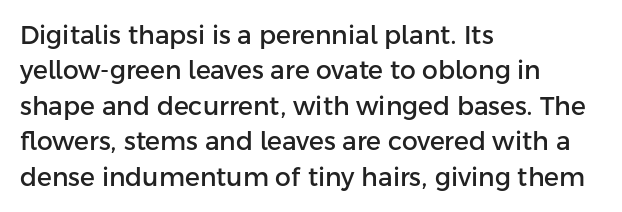
The image shows 25 px text type, upright; set left-aligned, normal line spacing (1.42x), normal letter spacing, not underlined.
